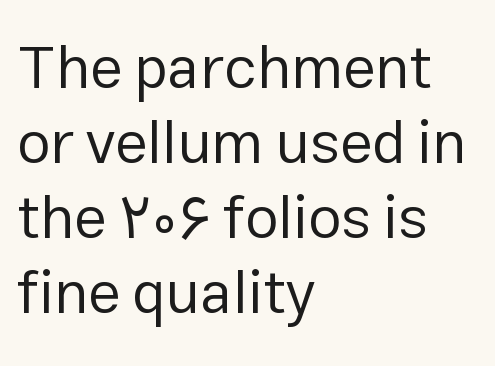
Q: Is the text bold? A: No.
Q: Is the text italic (slanted)? A: No, it is upright.
Q: Is the typeface a serif or a sans-serif typeface? A: Sans-serif.
Q: Is the text underlined? A: No.
Q: How is the paragraph aligned? A: Left-aligned.
Q: Is the spacing between letters normal or unusually wide? A: Normal.
Q: Is the spacing between lines tight, normal or loose? A: Normal.
Q: Width (condensed, normal, or wide)? A: Normal.
Q: Stroke contrast? A: Low.
Q: x-height? A: Medium.
Q: Monospaced? A: No.
